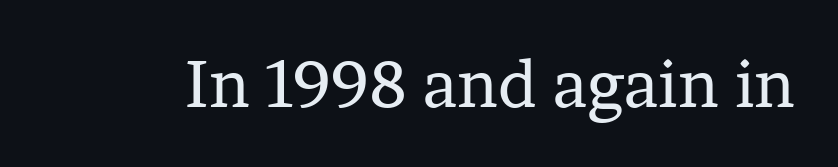
{"serif": "yes", "italic": "no", "bold": "no", "weight": "regular", "width": "normal", "stroke_contrast": "low", "x_height": "medium", "monospaced": "no", "underline": "no", "letter_spacing": "normal", "letter_spacing_em": 0.0, "glyph_px": 65}
